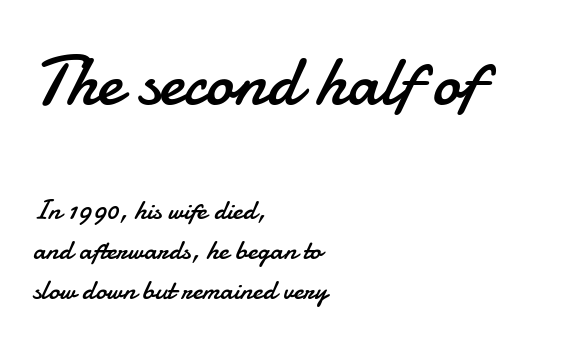
Q: Is the text bold? A: No.
Q: Is the text italic (slanted)? A: Yes.
Q: Is the typeface a serif or a sans-serif typeface? A: Sans-serif.
Q: Is the text underlined? A: No.
Q: How is the paragraph aligned? A: Left-aligned.
Q: Is the spacing between letters normal or unusually wide? A: Normal.
Q: Is the spacing between lines tight, normal or loose? A: Normal.
Q: Which block of text is set in a larger size, the first (top) or the second (bottom)? A: The first (top) one.
Q: Width (condensed, normal, or wide)? A: Normal.
Q: Stroke contrast? A: Low.
Q: x-height? A: Small.
Q: Monospaced? A: No.
